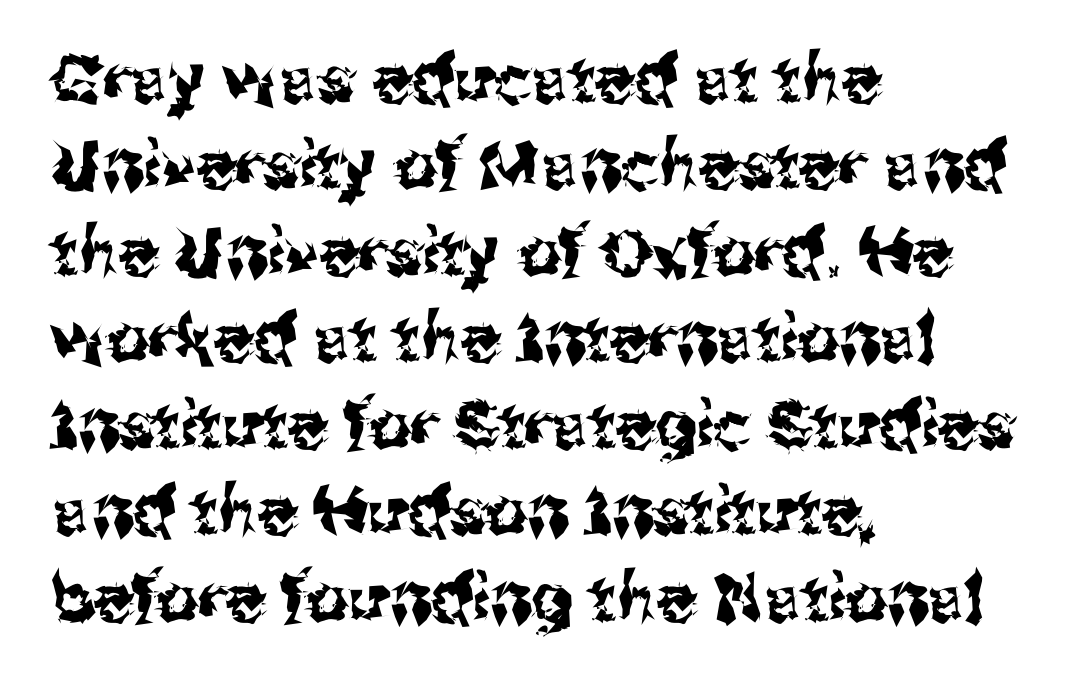
The lines in this sample share a left origin and differ only in where they stop. Successive baselines arrive at the customary interval. Upright lettering throughout. Spacing between characters is what you'd get straight out of the box.
